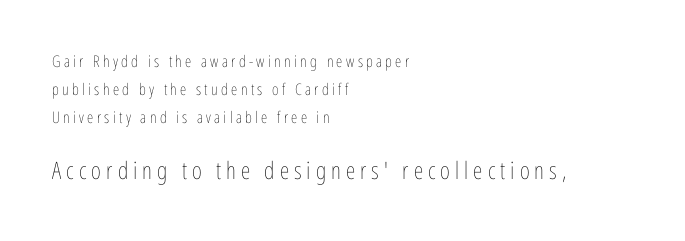
Reading top to bottom, the characters get bigger at the block break. These glyphs show unthickened strokes, regular width or finer. Does the copy run flush right? No — it runs flush left. Style check: upright. Plain, unruled lines of type. Between one letter and the next there's a generous, obvious gap.
